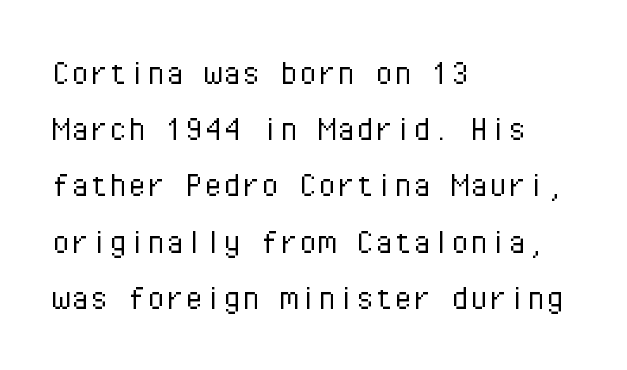
Q: Is the text bold? A: No.
Q: Is the text italic (slanted)? A: No, it is upright.
Q: Is the typeface a serif or a sans-serif typeface? A: Sans-serif.
Q: Is the text underlined? A: No.
Q: How is the paragraph aligned? A: Left-aligned.
Q: Is the spacing between letters normal or unusually wide? A: Normal.
Q: Is the spacing between lines tight, normal or loose? A: Normal.
Q: Width (condensed, normal, or wide)? A: Normal.
Q: Stroke contrast? A: Low.
Q: x-height? A: Medium.
Q: Monospaced? A: Yes.
